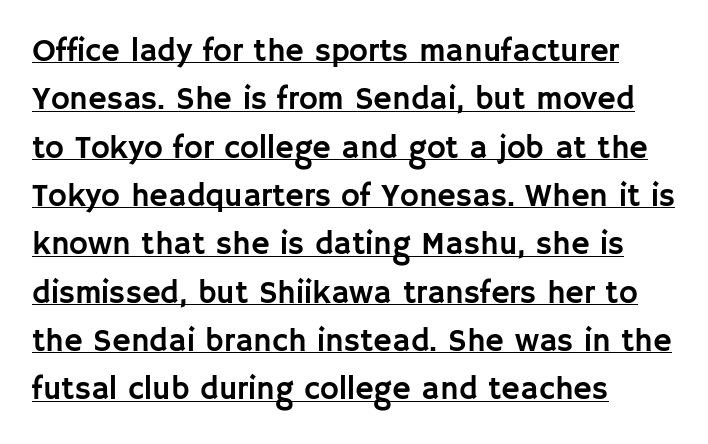
{"serif": "no", "italic": "no", "width": "normal", "stroke_contrast": "low", "x_height": "large", "monospaced": "no", "underline": "yes", "align": "left", "line_spacing": "normal", "line_spacing_ratio": 1.51, "letter_spacing": "normal", "letter_spacing_em": 0.0, "glyph_px": 32}
